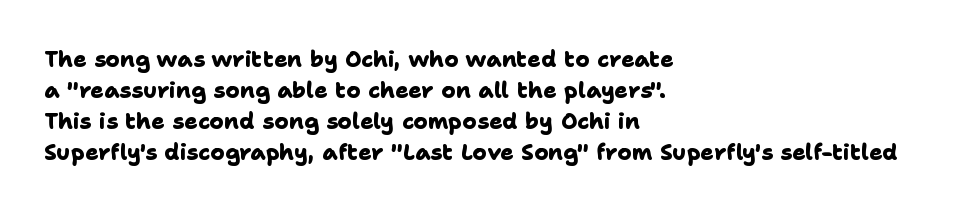
Is there much room between lines? A standard amount, neither cramped nor airy. You could call the tracking neutral — neither tight nor loose. Typesetter's note: full bold, strokes at maximum text heaviness. Glance below the letters and you will spot only blank space.
